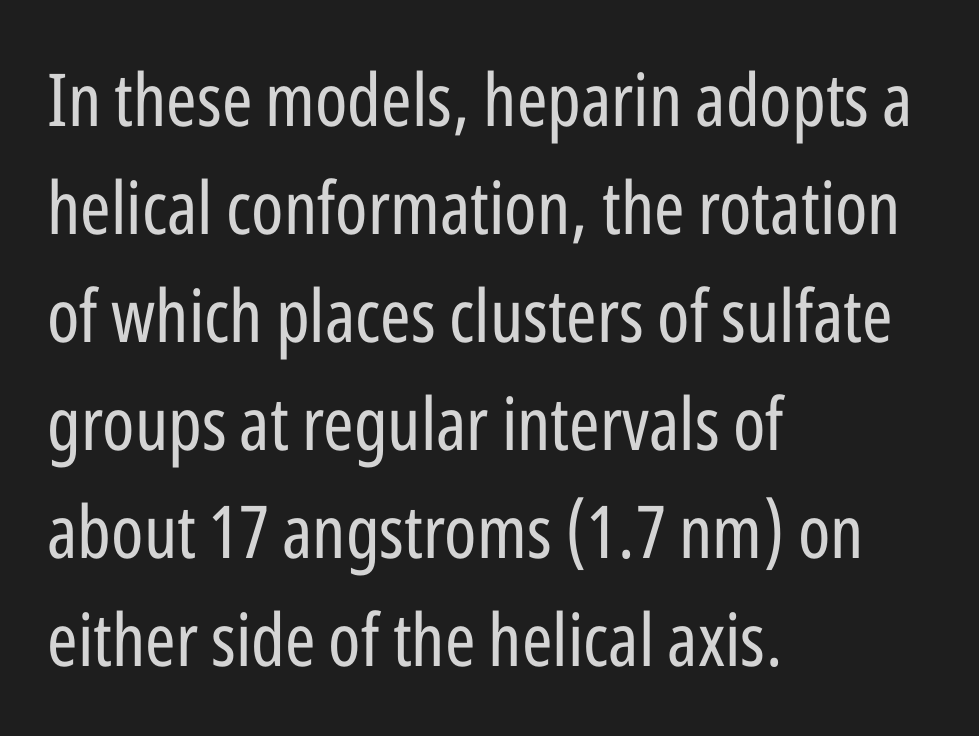
{"serif": "no", "italic": "no", "bold": "no", "weight": "regular", "width": "condensed", "stroke_contrast": "low", "x_height": "medium", "monospaced": "no", "underline": "no", "align": "left", "line_spacing": "normal", "line_spacing_ratio": 1.48, "letter_spacing": "normal", "letter_spacing_em": 0.0, "glyph_px": 73}
